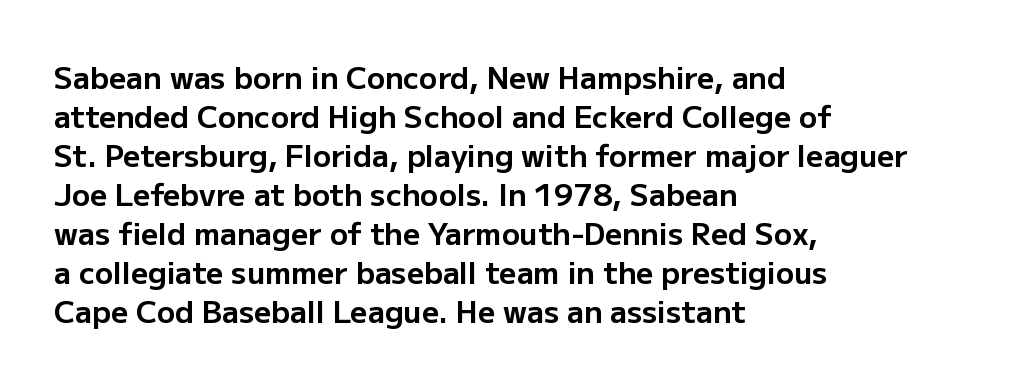
Q: Is the text bold? A: Yes.
Q: Is the text italic (slanted)? A: No, it is upright.
Q: Is the typeface a serif or a sans-serif typeface? A: Sans-serif.
Q: Is the text underlined? A: No.
Q: How is the paragraph aligned? A: Left-aligned.
Q: Is the spacing between letters normal or unusually wide? A: Normal.
Q: Is the spacing between lines tight, normal or loose? A: Normal.
Q: Width (condensed, normal, or wide)? A: Normal.
Q: Stroke contrast? A: Low.
Q: x-height? A: Medium.
Q: Monospaced? A: No.
